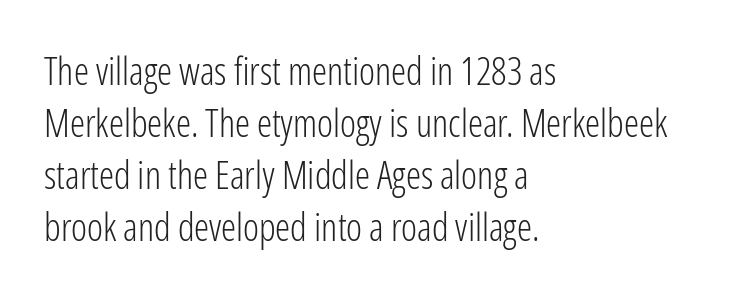
The image shows 38 px light, condensed sans-serif type, upright; set left-aligned, normal line spacing (1.37x), normal letter spacing, not underlined; low stroke contrast and a medium x-height.
